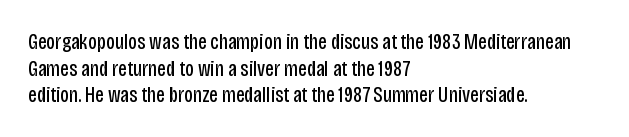
The image shows 22 px text type, upright; set left-aligned, line spacing 1.21x, normal letter spacing, not underlined.
